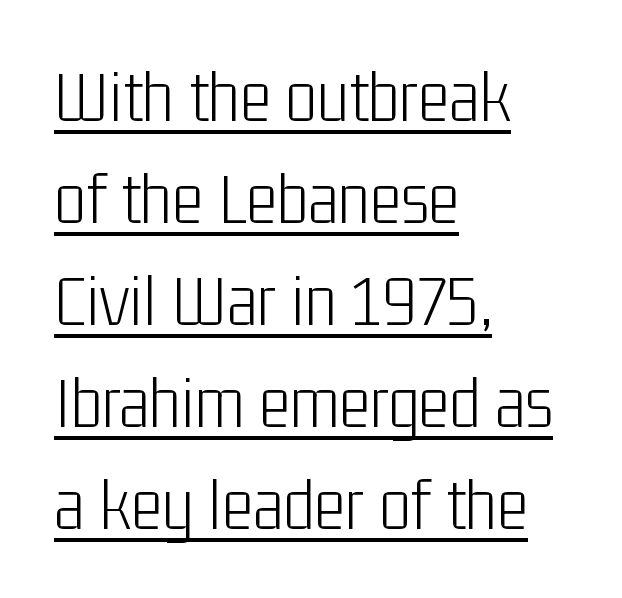
Q: Is the text bold? A: No.
Q: Is the text italic (slanted)? A: No, it is upright.
Q: Is the typeface a serif or a sans-serif typeface? A: Sans-serif.
Q: Is the text underlined? A: Yes.
Q: How is the paragraph aligned? A: Left-aligned.
Q: Is the spacing between letters normal or unusually wide? A: Normal.
Q: Is the spacing between lines tight, normal or loose? A: Normal.
Q: Width (condensed, normal, or wide)? A: Condensed.
Q: Stroke contrast? A: Low.
Q: x-height? A: Medium.
Q: Monospaced? A: No.
